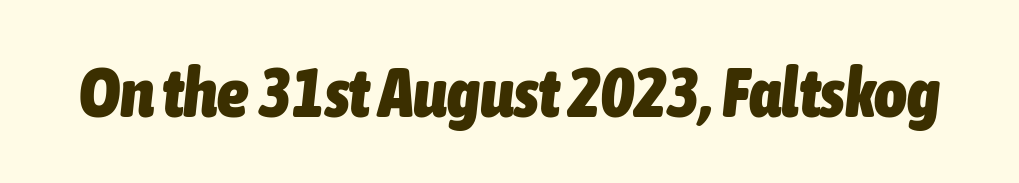
The image shows 70 px heavy, condensed type, italic (leaning right); set normal letter spacing, not underlined; low stroke contrast and a medium x-height.
